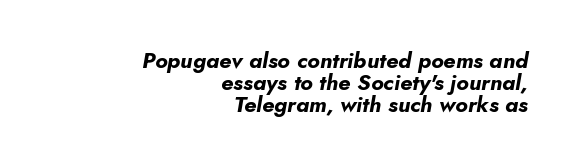
{"italic": "yes", "lean": "right", "slant_degrees": 5, "bold": "yes", "underline": "no", "align": "right", "line_spacing": "tight", "line_spacing_ratio": 1.0, "letter_spacing": "normal", "letter_spacing_em": 0.0, "glyph_px": 22}
